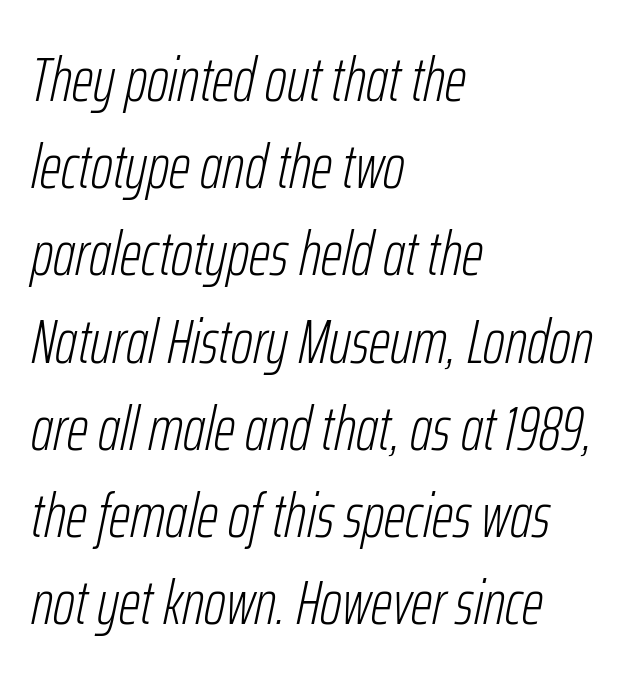
The image shows 61 px light, condensed type, italic (leaning right); set left-aligned, normal line spacing (1.43x), normal letter spacing, not underlined; low stroke contrast and a medium x-height.
